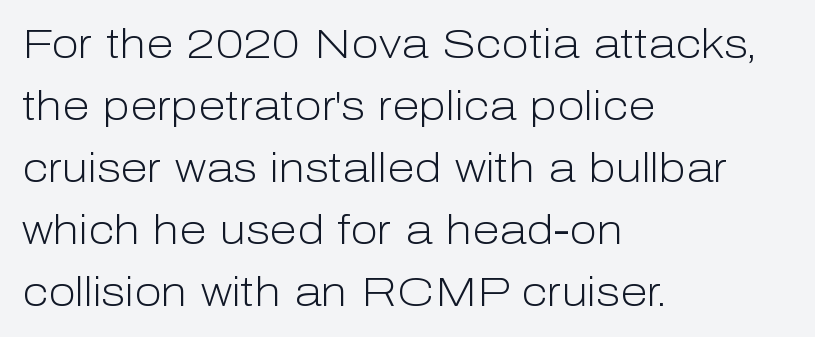
Q: Is the text bold? A: No.
Q: Is the text italic (slanted)? A: No, it is upright.
Q: Is the typeface a serif or a sans-serif typeface? A: Sans-serif.
Q: Is the text underlined? A: No.
Q: How is the paragraph aligned? A: Left-aligned.
Q: Is the spacing between letters normal or unusually wide? A: Normal.
Q: Is the spacing between lines tight, normal or loose? A: Normal.
Q: Width (condensed, normal, or wide)? A: Normal.
Q: Stroke contrast? A: Low.
Q: x-height? A: Medium.
Q: Monospaced? A: No.
